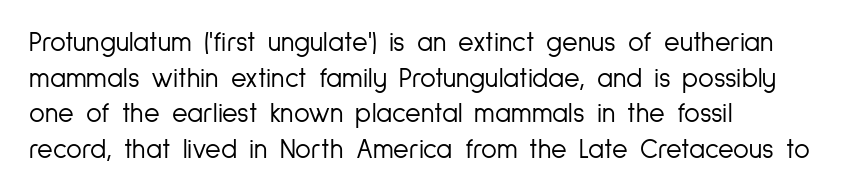
{"italic": "no", "bold": "no", "underline": "no", "align": "left", "line_spacing": "normal", "line_spacing_ratio": 1.32, "letter_spacing": "normal", "letter_spacing_em": 0.0, "glyph_px": 27}
